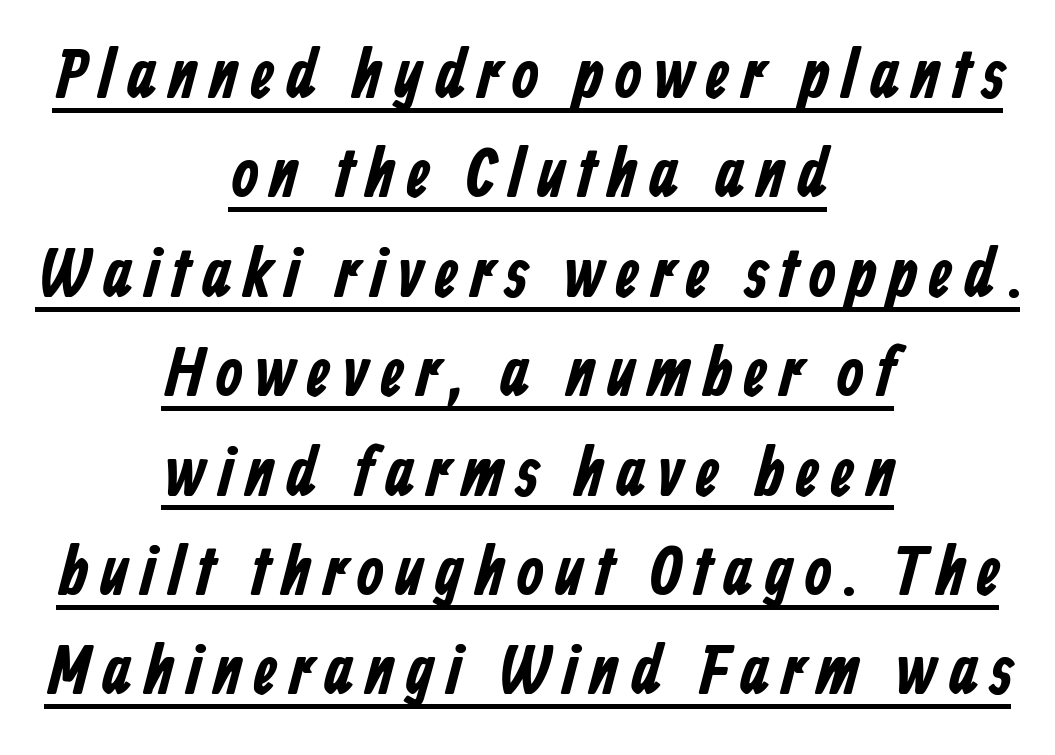
The image shows 70 px condensed sans-serif type; set centered, normal line spacing (1.42x), underlined; low stroke contrast and a medium x-height.
